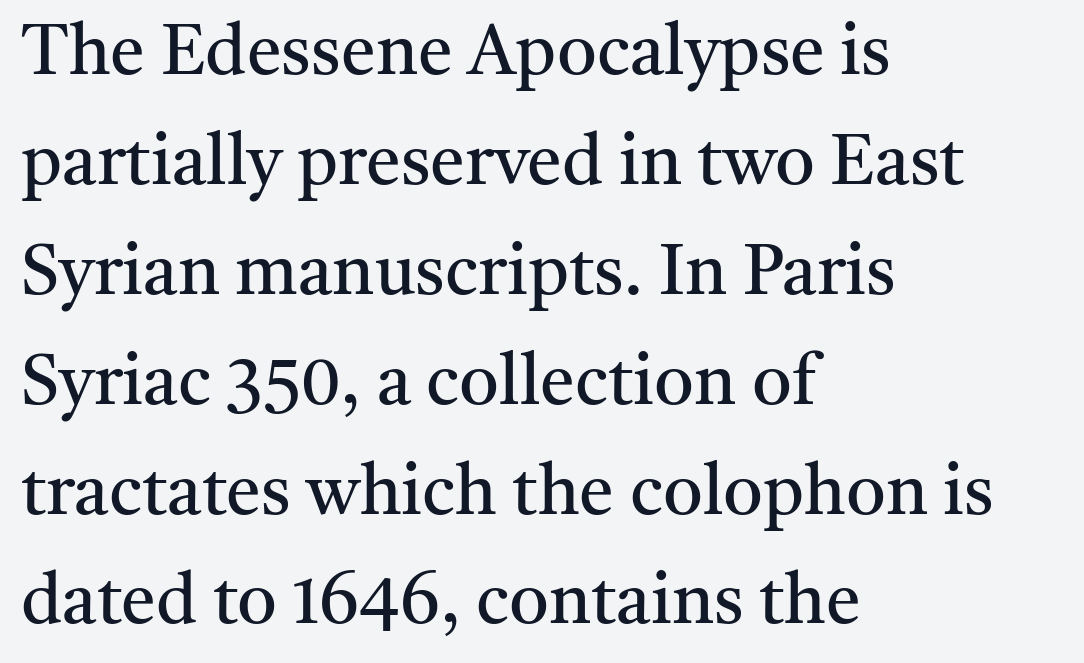
{"serif": "yes", "italic": "no", "bold": "no", "weight": "regular", "width": "normal", "stroke_contrast": "medium", "x_height": "medium", "monospaced": "no", "underline": "no", "align": "left", "line_spacing": "normal", "line_spacing_ratio": 1.57, "letter_spacing": "normal", "letter_spacing_em": 0.0, "glyph_px": 70}
